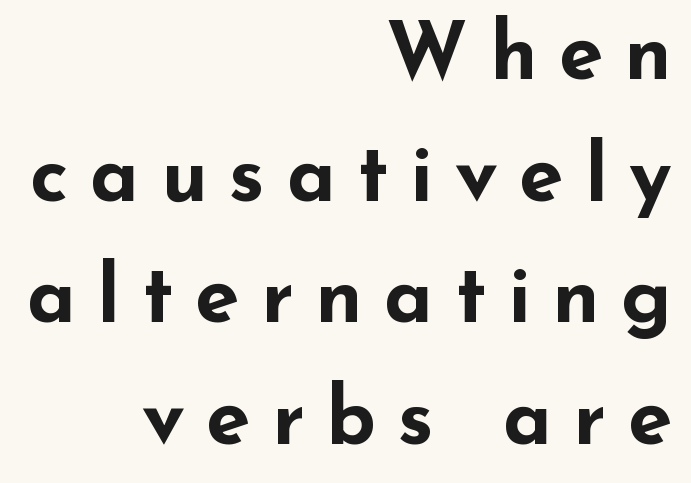
{"serif": "no", "italic": "no", "bold": "yes", "weight": "bold", "width": "wide", "stroke_contrast": "low", "x_height": "small", "monospaced": "no", "underline": "no", "align": "right", "line_spacing": "normal", "line_spacing_ratio": 1.52, "letter_spacing": "wide", "letter_spacing_em": 0.27, "glyph_px": 80}
